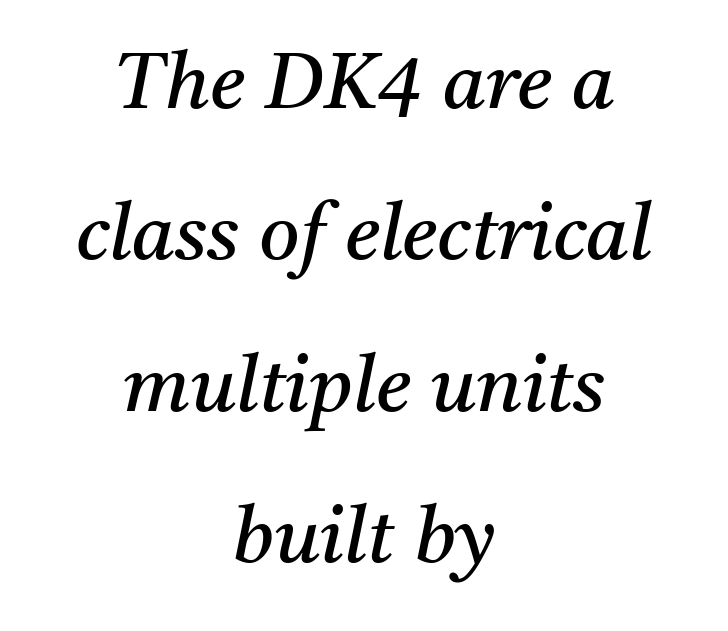
{"serif": "yes", "italic": "yes", "lean": "right", "slant_degrees": 11, "bold": "no", "weight": "regular", "width": "normal", "stroke_contrast": "medium", "x_height": "medium", "monospaced": "no", "underline": "no", "align": "center", "line_spacing": "loose", "line_spacing_ratio": 1.94, "letter_spacing": "normal", "letter_spacing_em": 0.0, "glyph_px": 78}
